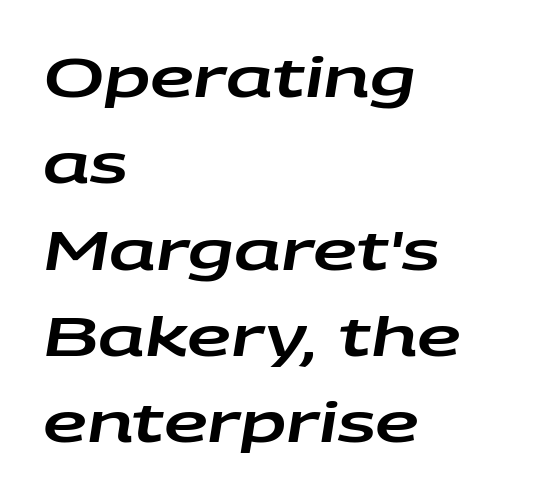
Here the designer chose a conventional face with non-uniform glyph widths. A bare baseline throughout the passage. If you drew a ruler down the left edge, every line would touch it. Letter spacing: default.
